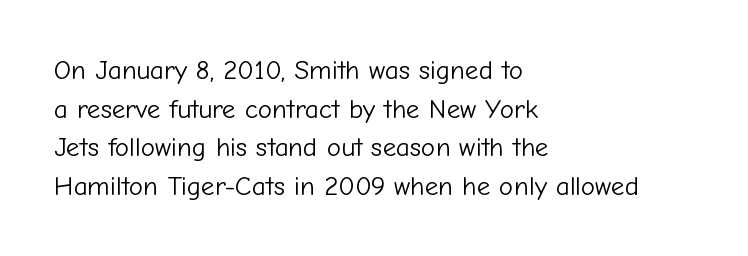
The image shows 27 px text type, upright; set left-aligned, normal line spacing (1.43x), normal letter spacing, not underlined.
